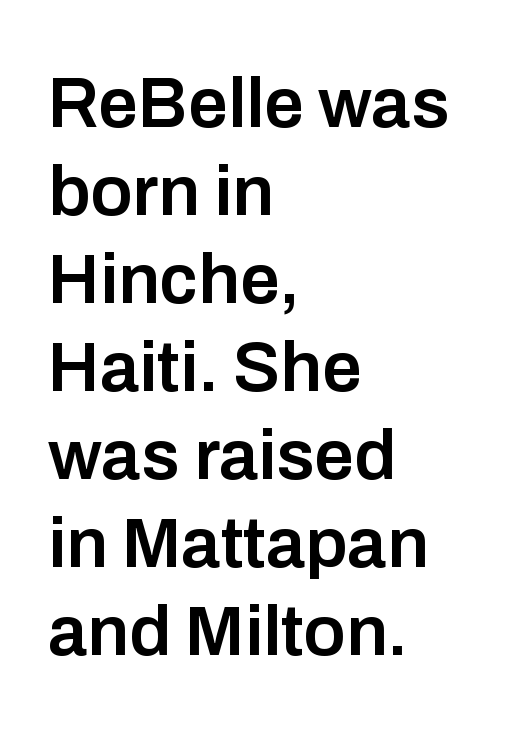
Lines of text with bare space underneath. A sans-serif font was chosen for this passage. You could not count columns in this text — the font is proportionally spaced. Caption: standard tracking, unaltered.
